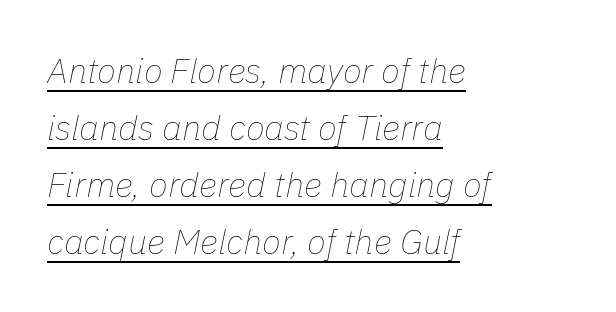
{"italic": "yes", "lean": "right", "slant_degrees": 11, "bold": "no", "weight": "thin", "width": "normal", "stroke_contrast": "low", "x_height": "medium", "monospaced": "no", "underline": "yes", "align": "left", "line_spacing": "normal", "line_spacing_ratio": 1.63, "letter_spacing": "normal", "letter_spacing_em": 0.0, "glyph_px": 35}
